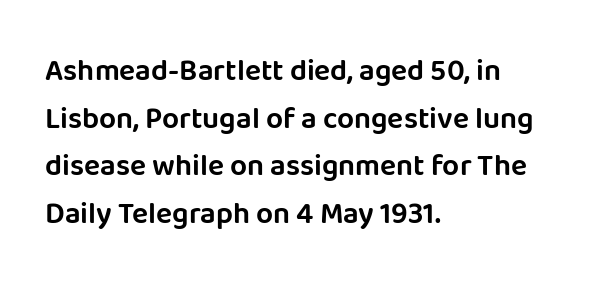
Q: Is the text italic (slanted)? A: No, it is upright.
Q: Is the typeface a serif or a sans-serif typeface? A: Sans-serif.
Q: Is the text underlined? A: No.
Q: How is the paragraph aligned? A: Left-aligned.
Q: Is the spacing between letters normal or unusually wide? A: Normal.
Q: Is the spacing between lines tight, normal or loose? A: Normal.
Q: Width (condensed, normal, or wide)? A: Normal.
Q: Stroke contrast? A: Low.
Q: x-height? A: Large.
Q: Monospaced? A: No.
